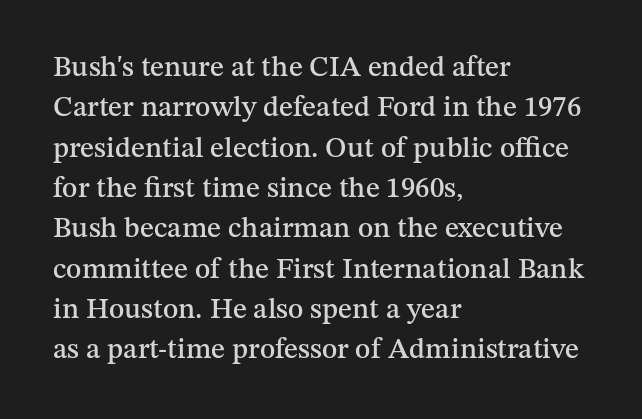
Q: Is the text italic (slanted)? A: No, it is upright.
Q: Is the typeface a serif or a sans-serif typeface? A: Serif.
Q: Is the text underlined? A: No.
Q: How is the paragraph aligned? A: Left-aligned.
Q: Is the spacing between letters normal or unusually wide? A: Normal.
Q: Is the spacing between lines tight, normal or loose? A: Normal.
Q: Width (condensed, normal, or wide)? A: Normal.
Q: Stroke contrast? A: Medium.
Q: x-height? A: Medium.
Q: Monospaced? A: No.
